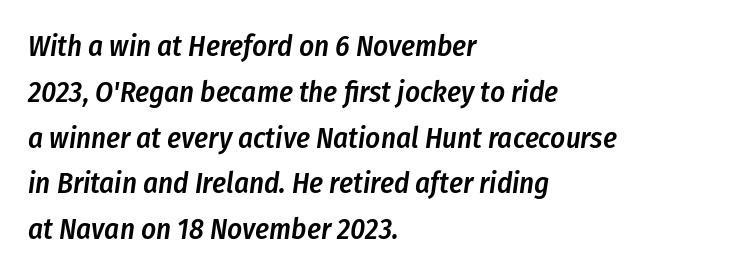
{"italic": "yes", "lean": "right", "slant_degrees": 8, "bold": "semi", "weight": "semibold", "width": "condensed", "stroke_contrast": "low", "x_height": "medium", "monospaced": "no", "underline": "no", "align": "left", "line_spacing": "normal", "line_spacing_ratio": 1.58, "letter_spacing": "normal", "letter_spacing_em": 0.0, "glyph_px": 29}
